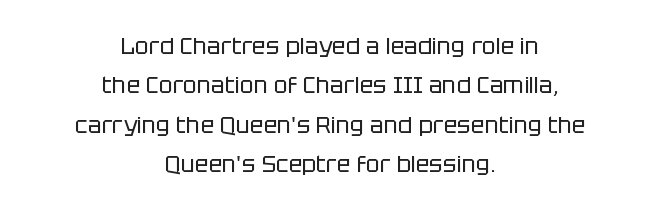
Q: Is the text bold? A: No.
Q: Is the text italic (slanted)? A: No, it is upright.
Q: Is the text underlined? A: No.
Q: How is the paragraph aligned? A: Centered.
Q: Is the spacing between letters normal or unusually wide? A: Normal.
